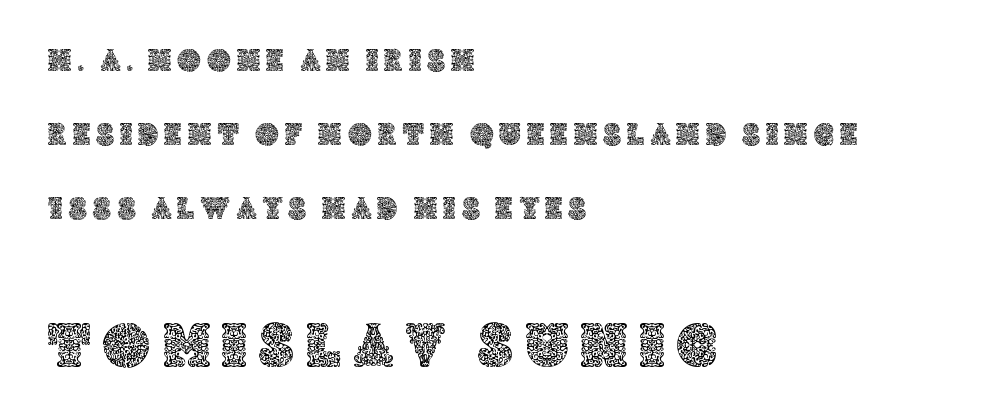
{"italic": "no", "width": "normal", "x_height": "large", "monospaced": "no", "underline": "no", "align": "left", "line_spacing": "loose", "line_spacing_ratio": 2.31, "larger_block": "second", "size_ratio": 2.0, "glyph_px": 64}
